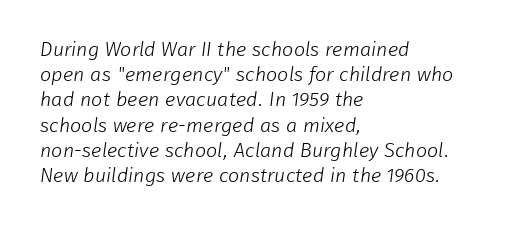
Q: Is the text bold? A: No.
Q: Is the text underlined? A: No.
Q: How is the paragraph aligned? A: Left-aligned.
Q: Is the spacing between letters normal or unusually wide? A: Normal.
Q: Is the spacing between lines tight, normal or loose? A: Normal.
